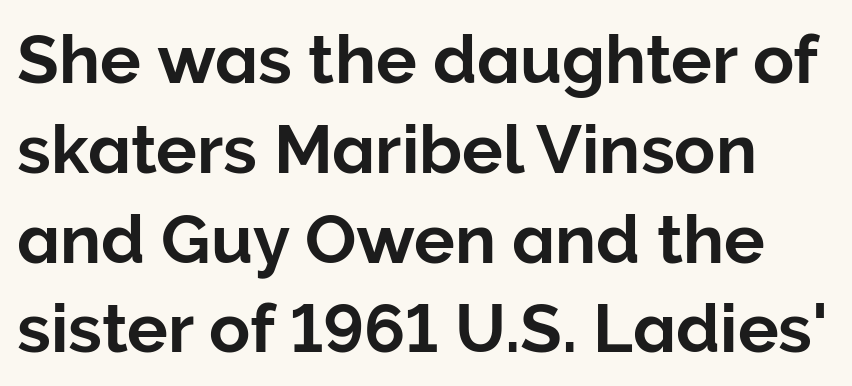
The image shows 68 px sans-serif type, upright; set normal line spacing (1.32x), normal letter spacing, not underlined; low stroke contrast and a medium x-height.
